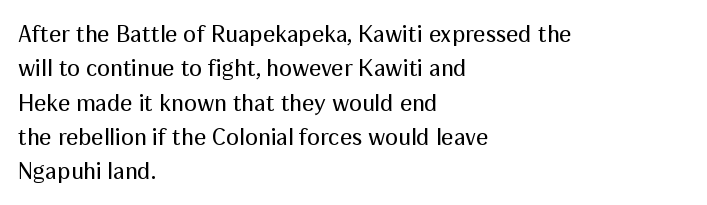
Q: Is the text bold? A: No.
Q: Is the text italic (slanted)? A: No, it is upright.
Q: Is the text underlined? A: No.
Q: How is the paragraph aligned? A: Left-aligned.
Q: Is the spacing between letters normal or unusually wide? A: Normal.
Q: Is the spacing between lines tight, normal or loose? A: Normal.
